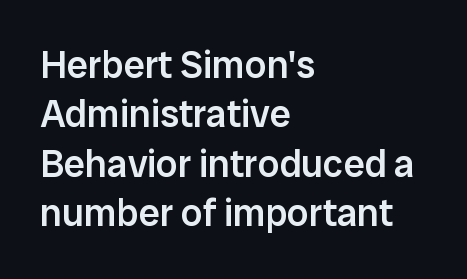
{"serif": "no", "italic": "no", "bold": "semi", "weight": "semibold", "width": "normal", "stroke_contrast": "low", "x_height": "medium", "monospaced": "no", "underline": "no", "align": "left", "line_spacing": "normal", "line_spacing_ratio": 1.3, "letter_spacing": "normal", "letter_spacing_em": 0.0, "glyph_px": 38}
